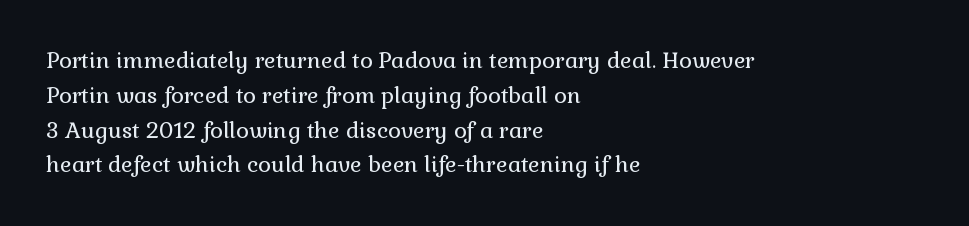
Q: Is the text bold? A: No.
Q: Is the text italic (slanted)? A: No, it is upright.
Q: Is the text underlined? A: No.
Q: How is the paragraph aligned? A: Left-aligned.
Q: Is the spacing between letters normal or unusually wide? A: Normal.
Q: Is the spacing between lines tight, normal or loose? A: Normal.
